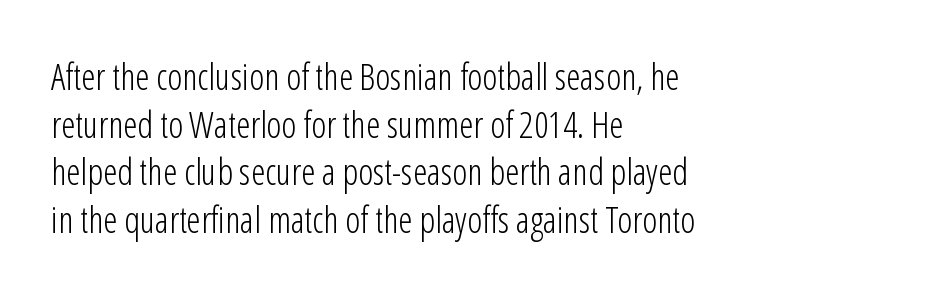
Unlike italic type, these characters show no tilt at all. The text was rendered using a sans face with plain stroke endings. Varying glyph widths throughout — classic text-font behaviour. Leading: standard. The rag falls on the right side of this text block.
